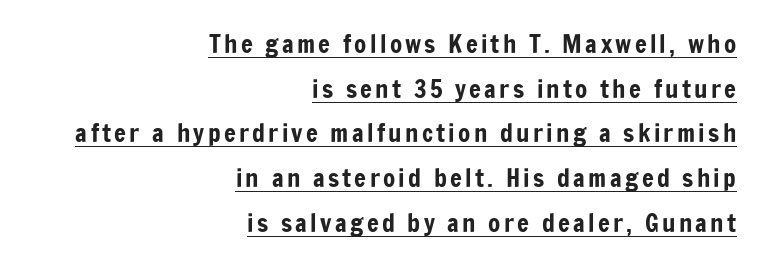
The image shows 25 px text type, upright; set right-aligned, line spacing 1.79x, underlined.
